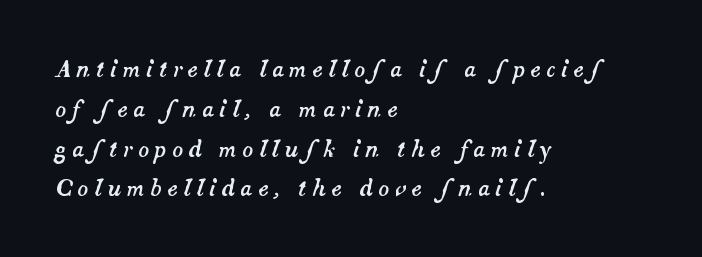
The image shows 22 px text type, italic (leaning right); set left-aligned, line spacing 1.81x, unusually wide letter spacing (+0.24 em), not underlined.
